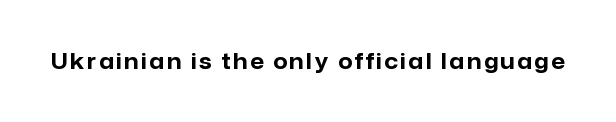
The image shows 22 px bold type, upright; set not underlined.
